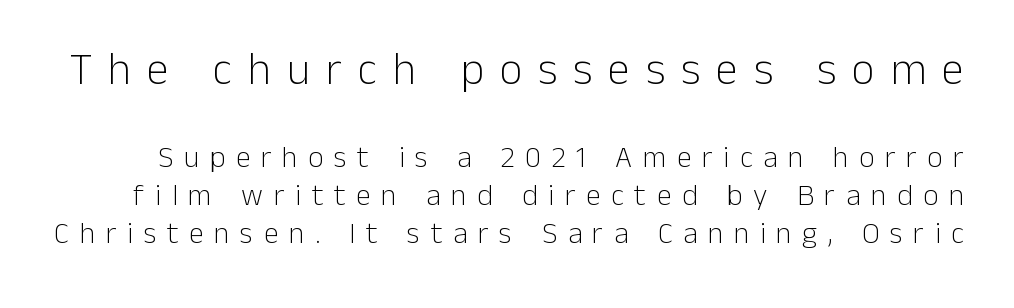
Q: Is the text bold? A: No.
Q: Is the text italic (slanted)? A: No, it is upright.
Q: Is the typeface a serif or a sans-serif typeface? A: Sans-serif.
Q: Is the text underlined? A: No.
Q: Is the spacing between letters normal or unusually wide? A: Unusually wide.
Q: Is the spacing between lines tight, normal or loose? A: Normal.
Q: Which block of text is set in a larger size, the first (top) or the second (bottom)? A: The first (top) one.
Q: Width (condensed, normal, or wide)? A: Normal.
Q: Stroke contrast? A: Low.
Q: x-height? A: Medium.
Q: Monospaced? A: No.
